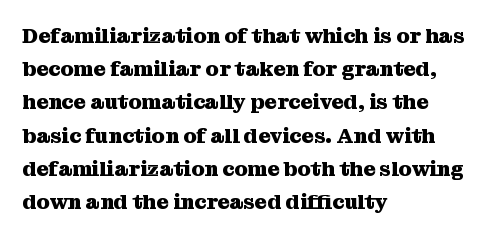
The image shows 21 px bold type, upright; set left-aligned, normal line spacing (1.58x), normal letter spacing, not underlined.
